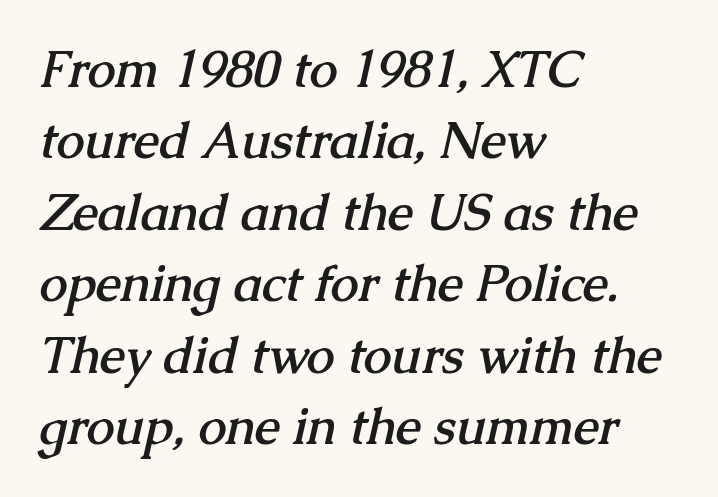
One glance says typical: line gaps are just what's usual. Look at the bottom of the vertical strokes: they flare into serifs here. The setting favours the left margin, as ordinary paragraphs usually do. Words float on clear page, feet unadorned.
